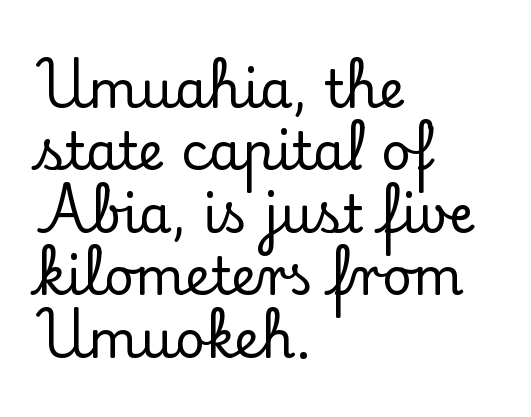
{"serif": "yes", "italic": "no", "width": "normal", "stroke_contrast": "low", "x_height": "small", "monospaced": "no", "underline": "no", "align": "left", "line_spacing_ratio": 1.2, "letter_spacing": "normal", "letter_spacing_em": 0.0, "glyph_px": 52}
